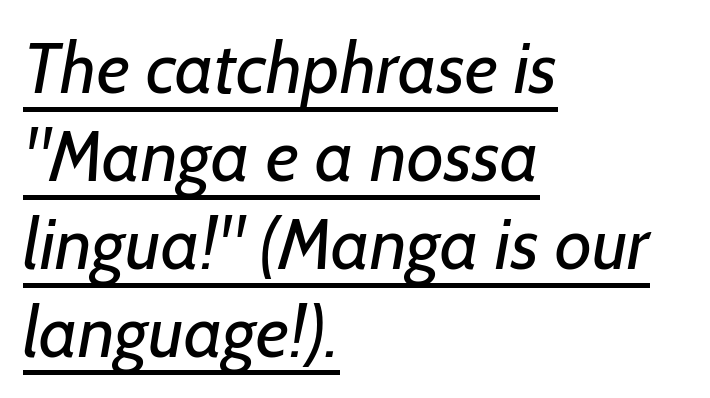
{"serif": "no", "bold": "no", "weight": "regular", "width": "normal", "stroke_contrast": "low", "x_height": "medium", "monospaced": "no", "underline": "yes", "align": "left", "line_spacing_ratio": 1.22, "letter_spacing": "normal", "letter_spacing_em": 0.0, "glyph_px": 72}
